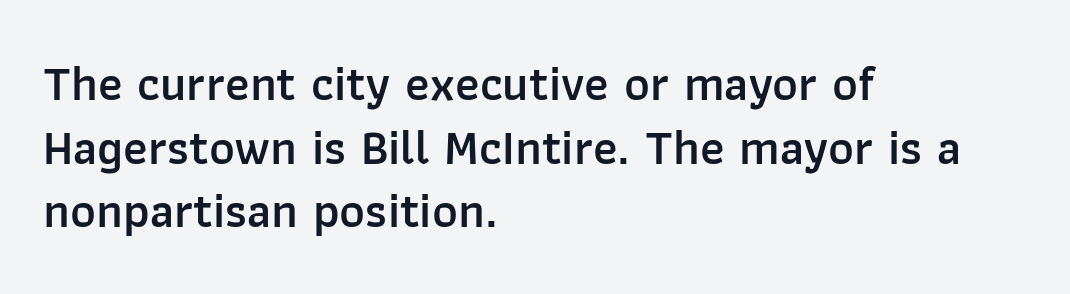
{"serif": "no", "italic": "no", "bold": "semi", "weight": "semibold", "width": "normal", "stroke_contrast": "low", "x_height": "medium", "monospaced": "no", "underline": "no", "align": "left", "line_spacing": "normal", "line_spacing_ratio": 1.3, "letter_spacing": "normal", "letter_spacing_em": 0.0, "glyph_px": 49}
